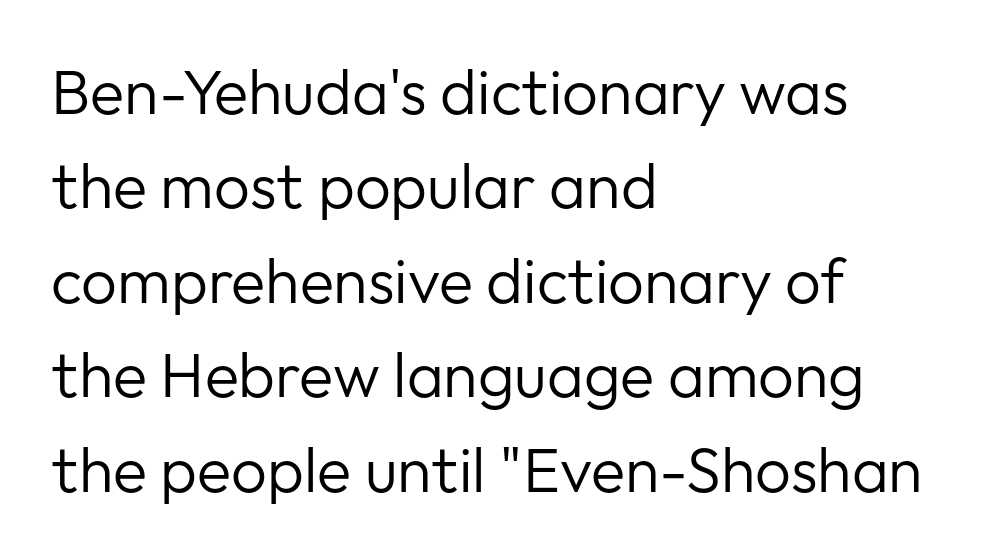
The image shows 63 px regular-weight sans-serif type, upright; set left-aligned, normal line spacing (1.5x), normal letter spacing, not underlined; low stroke contrast and a medium x-height.
